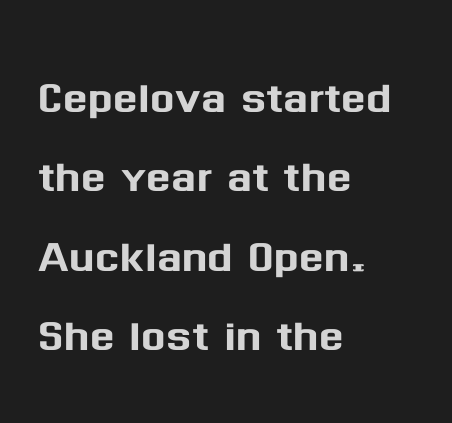
The image shows 58 px sans-serif type, upright; set left-aligned, normal line spacing (1.37x), normal letter spacing, not underlined; medium stroke contrast and a medium x-height.
